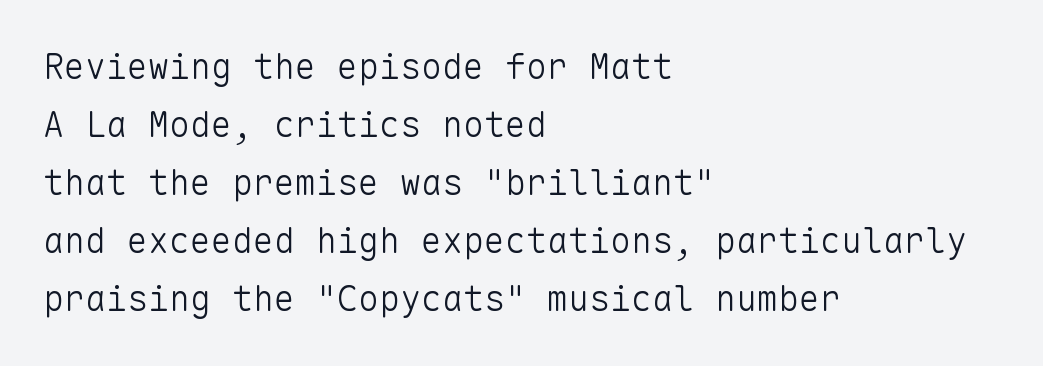
Q: Is the text bold? A: No.
Q: Is the text italic (slanted)? A: No, it is upright.
Q: Is the typeface a serif or a sans-serif typeface? A: Sans-serif.
Q: Is the text underlined? A: No.
Q: How is the paragraph aligned? A: Left-aligned.
Q: Is the spacing between letters normal or unusually wide? A: Normal.
Q: Is the spacing between lines tight, normal or loose? A: Normal.
Q: Width (condensed, normal, or wide)? A: Normal.
Q: Stroke contrast? A: Low.
Q: x-height? A: Medium.
Q: Monospaced? A: Yes.
